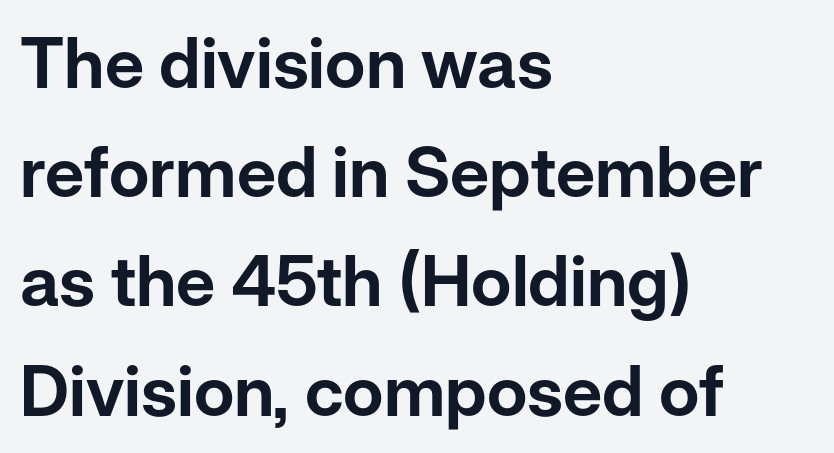
Q: Is the text italic (slanted)? A: No, it is upright.
Q: Is the typeface a serif or a sans-serif typeface? A: Sans-serif.
Q: Is the text underlined? A: No.
Q: How is the paragraph aligned? A: Left-aligned.
Q: Is the spacing between letters normal or unusually wide? A: Normal.
Q: Is the spacing between lines tight, normal or loose? A: Normal.
Q: Width (condensed, normal, or wide)? A: Normal.
Q: Stroke contrast? A: Low.
Q: x-height? A: Medium.
Q: Monospaced? A: No.
